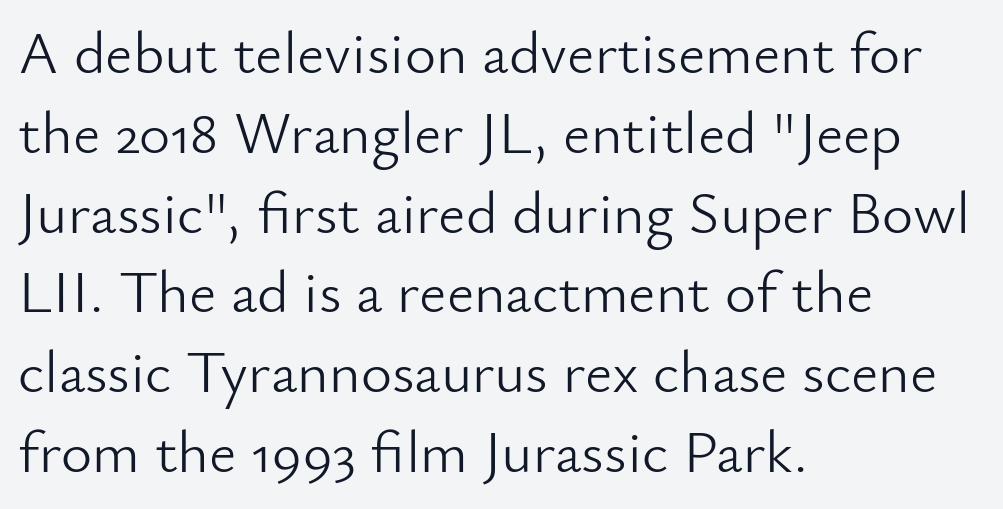
{"serif": "no", "italic": "no", "bold": "no", "weight": "light", "width": "normal", "stroke_contrast": "low", "x_height": "small", "monospaced": "no", "underline": "no", "align": "left", "line_spacing": "normal", "line_spacing_ratio": 1.33, "letter_spacing": "normal", "letter_spacing_em": 0.0, "glyph_px": 60}
